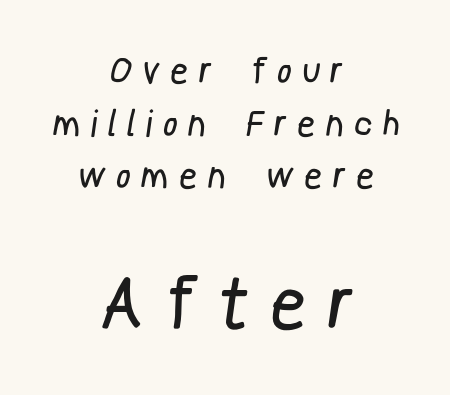
The image shows 72 px regular-weight, condensed sans-serif type; set centered, normal line spacing (1.46x), unusually wide letter spacing (+0.41 em), not underlined; the second (bottom) block is 2.0x larger; low stroke contrast and a medium x-height.
